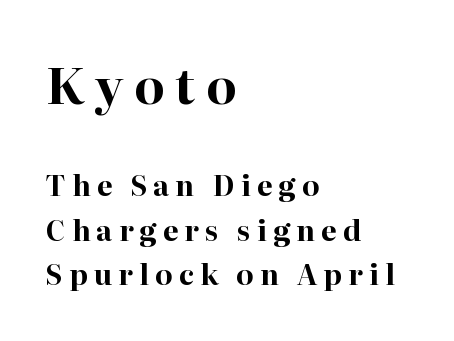
Q: Is the text bold? A: Yes.
Q: Is the text italic (slanted)? A: No, it is upright.
Q: Is the typeface a serif or a sans-serif typeface? A: Serif.
Q: Is the text underlined? A: No.
Q: How is the paragraph aligned? A: Left-aligned.
Q: Is the spacing between letters normal or unusually wide? A: Unusually wide.
Q: Is the spacing between lines tight, normal or loose? A: Normal.
Q: Which block of text is set in a larger size, the first (top) or the second (bottom)? A: The first (top) one.
Q: Width (condensed, normal, or wide)? A: Normal.
Q: Stroke contrast? A: High.
Q: x-height? A: Medium.
Q: Monospaced? A: No.
